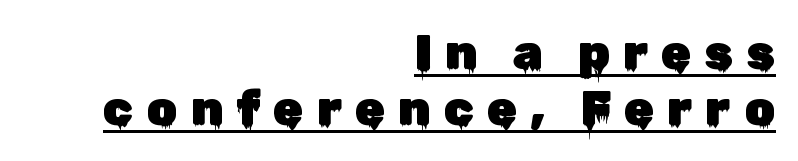
Q: Is the text italic (slanted)? A: No, it is upright.
Q: Is the typeface a serif or a sans-serif typeface? A: Sans-serif.
Q: Is the text underlined? A: Yes.
Q: How is the paragraph aligned? A: Right-aligned.
Q: Is the spacing between letters normal or unusually wide? A: Unusually wide.
Q: Is the spacing between lines tight, normal or loose? A: Tight.
Q: Width (condensed, normal, or wide)? A: Normal.
Q: Stroke contrast? A: Low.
Q: x-height? A: Medium.
Q: Monospaced? A: No.
